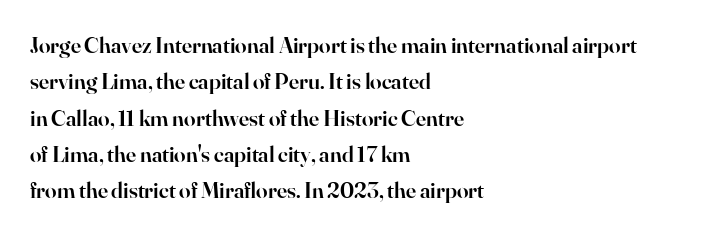
The paragraph shown leans on its left margin. Baseline-to-baseline distance is the conventional proportion of letter height. Check under the words: just untouched page. How are the letters spaced? Ordinarily, with no added tracking.
